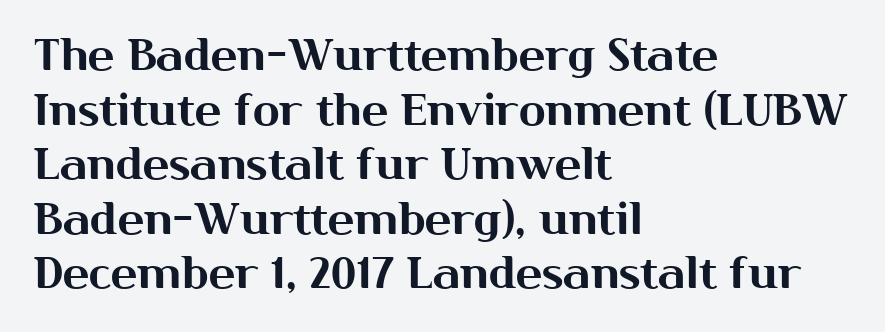
Layout note: lines flush left. Rendered with straight, roman letterforms. Classification — sans serif. You could call the tracking neutral — neither tight nor loose. Check under the words: just untouched page.
